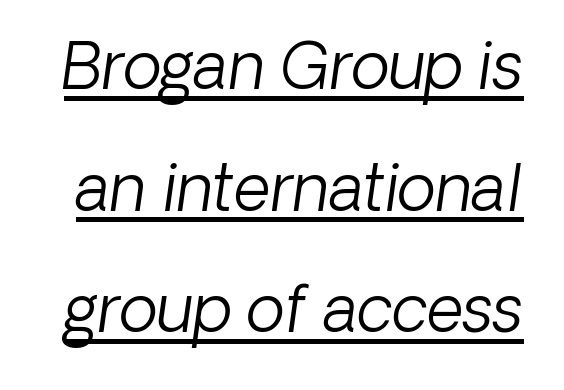
Q: Is the text bold? A: No.
Q: Is the typeface a serif or a sans-serif typeface? A: Sans-serif.
Q: Is the text underlined? A: Yes.
Q: Is the spacing between letters normal or unusually wide? A: Normal.
Q: Is the spacing between lines tight, normal or loose? A: Loose.
Q: Width (condensed, normal, or wide)? A: Normal.
Q: Stroke contrast? A: Low.
Q: x-height? A: Medium.
Q: Monospaced? A: No.
